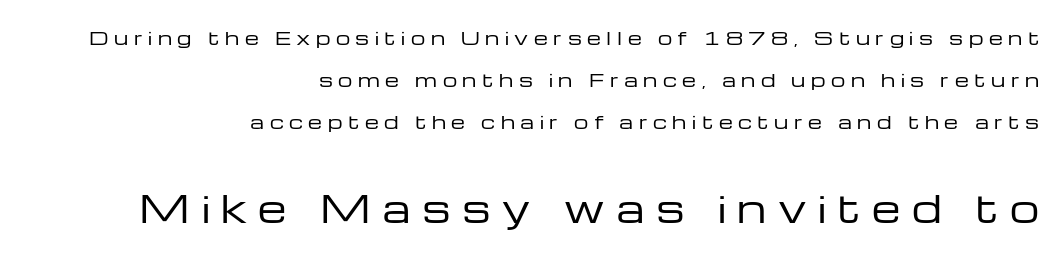
The image shows 37 px regular-weight, wide sans-serif type, upright; set right-aligned, loose line spacing (2.34x), unusually wide letter spacing (+0.31 em), not underlined; the second (bottom) block is 2.06x larger; low stroke contrast and a medium x-height.
